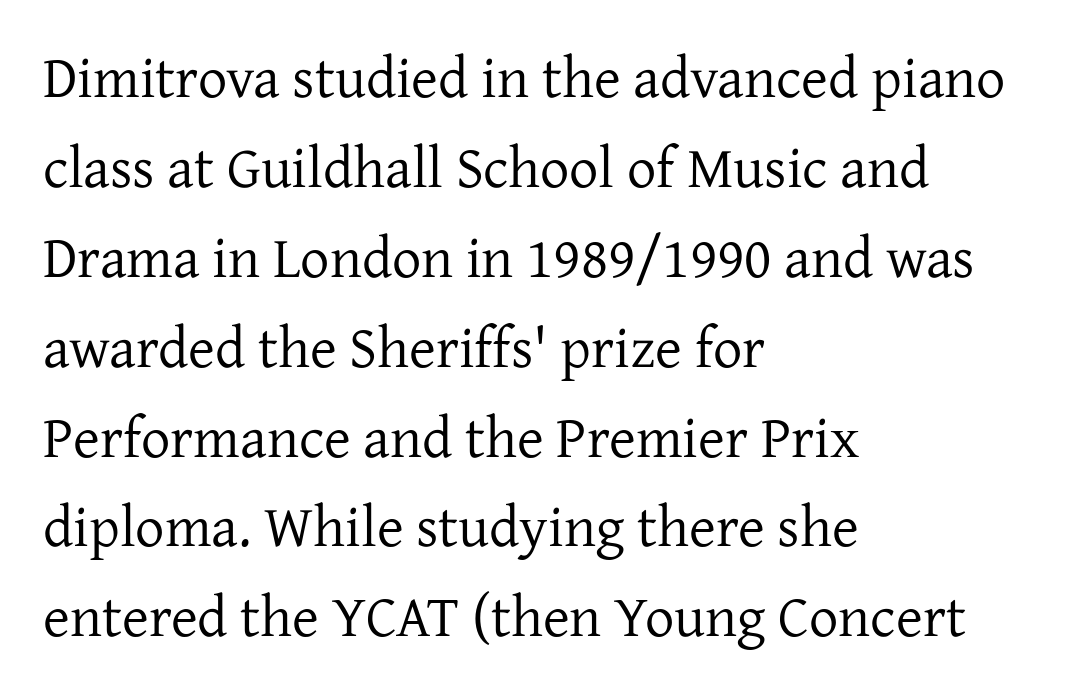
Q: Is the text bold? A: No.
Q: Is the text italic (slanted)? A: No, it is upright.
Q: Is the typeface a serif or a sans-serif typeface? A: Serif.
Q: Is the text underlined? A: No.
Q: How is the paragraph aligned? A: Left-aligned.
Q: Is the spacing between letters normal or unusually wide? A: Normal.
Q: Is the spacing between lines tight, normal or loose? A: Normal.
Q: Width (condensed, normal, or wide)? A: Normal.
Q: Stroke contrast? A: Low.
Q: x-height? A: Medium.
Q: Monospaced? A: No.
